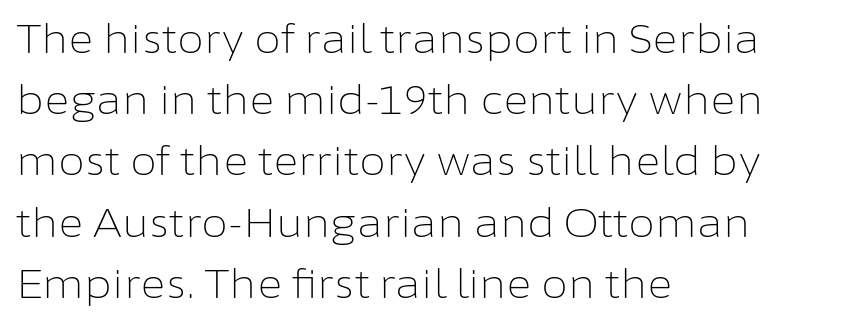
Reading down the column, the eye jumps a familiar distance to each next line. The typeface has the unassuming heft of standard copy or less. Bare-footed words on every line. These lines keep a tight, regular rhythm from letter to letter. You can tell it's not italic because the verticals are truly vertical. Line beginnings align vertically; line endings do not.
